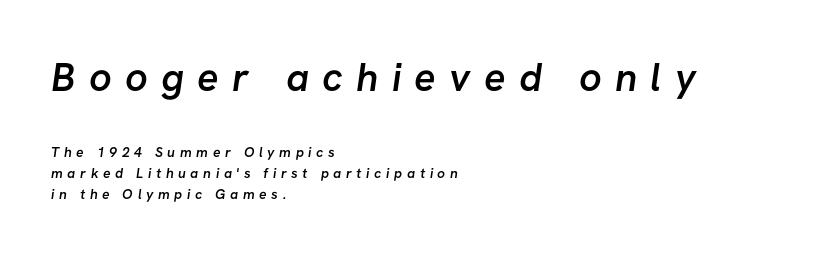
Q: Is the text bold? A: Semi-bold.
Q: Is the typeface a serif or a sans-serif typeface? A: Sans-serif.
Q: Is the text underlined? A: No.
Q: How is the paragraph aligned? A: Left-aligned.
Q: Is the spacing between letters normal or unusually wide? A: Unusually wide.
Q: Is the spacing between lines tight, normal or loose? A: Normal.
Q: Which block of text is set in a larger size, the first (top) or the second (bottom)? A: The first (top) one.
Q: Width (condensed, normal, or wide)? A: Normal.
Q: Stroke contrast? A: Low.
Q: x-height? A: Medium.
Q: Monospaced? A: No.
